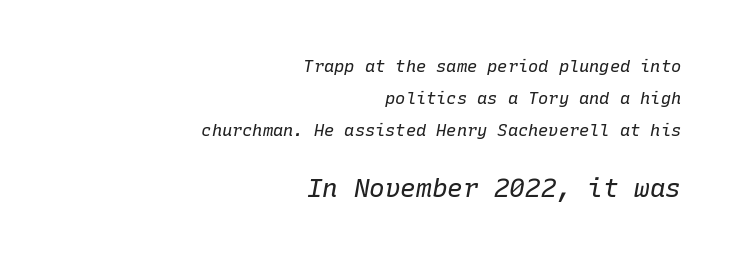
The image shows 26 px text type, italic (leaning right); set right-aligned, line spacing 1.88x, normal letter spacing, not underlined; the second (bottom) block is 1.53x larger.
